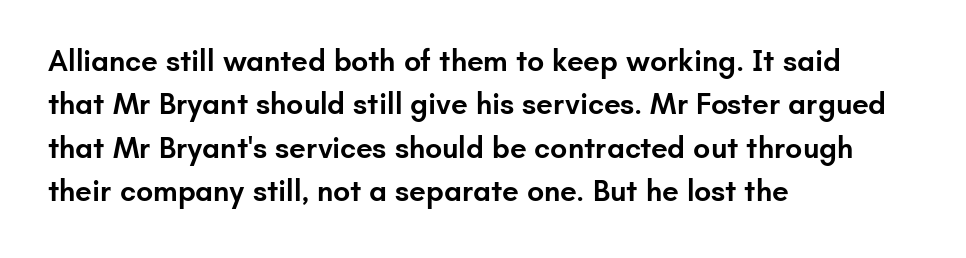
Here the designer chose a conventional face with non-uniform glyph widths. The space between consecutive lines is moderate. Designer's note — italics off, roman on. Serifs: no, the terminals of the letterforms are clean.
